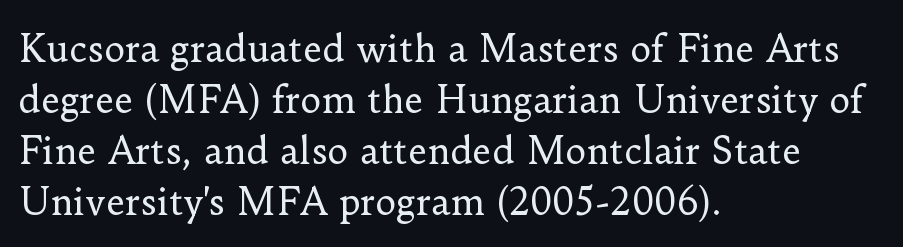
Q: Is the text bold? A: No.
Q: Is the text italic (slanted)? A: No, it is upright.
Q: Is the typeface a serif or a sans-serif typeface? A: Serif.
Q: Is the text underlined? A: No.
Q: How is the paragraph aligned? A: Left-aligned.
Q: Is the spacing between letters normal or unusually wide? A: Normal.
Q: Is the spacing between lines tight, normal or loose? A: Normal.
Q: Width (condensed, normal, or wide)? A: Normal.
Q: Stroke contrast? A: Low.
Q: x-height? A: Small.
Q: Monospaced? A: No.
